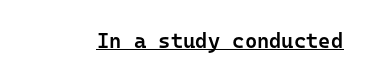
The image shows 21 px text type, upright; set normal letter spacing, underlined.
